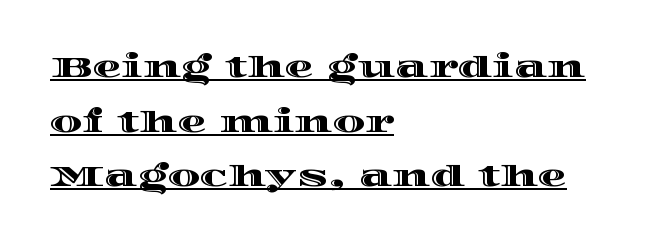
The image shows 29 px wide type, upright; set left-aligned, line spacing 1.88x, normal letter spacing, underlined; a large x-height.
